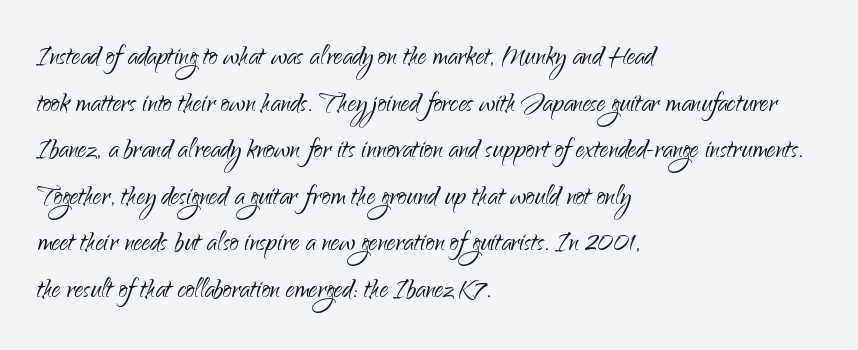
The image shows 34 px light sans-serif type; set left-aligned, normal line spacing (1.37x), normal letter spacing, not underlined; low stroke contrast and a small x-height.
